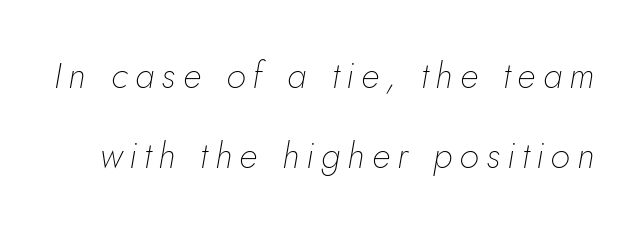
The image shows 36 px thin type, italic (leaning right); set loose line spacing (2.21x), unusually wide letter spacing (+0.2 em), not underlined; low stroke contrast and a small x-height.
